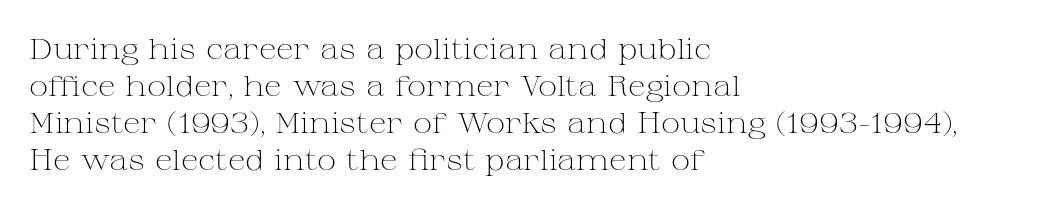
Q: Is the text bold? A: No.
Q: Is the text italic (slanted)? A: No, it is upright.
Q: Is the typeface a serif or a sans-serif typeface? A: Serif.
Q: Is the text underlined? A: No.
Q: How is the paragraph aligned? A: Left-aligned.
Q: Is the spacing between letters normal or unusually wide? A: Normal.
Q: Is the spacing between lines tight, normal or loose? A: Normal.
Q: Width (condensed, normal, or wide)? A: Wide.
Q: Stroke contrast? A: Medium.
Q: x-height? A: Medium.
Q: Monospaced? A: No.
